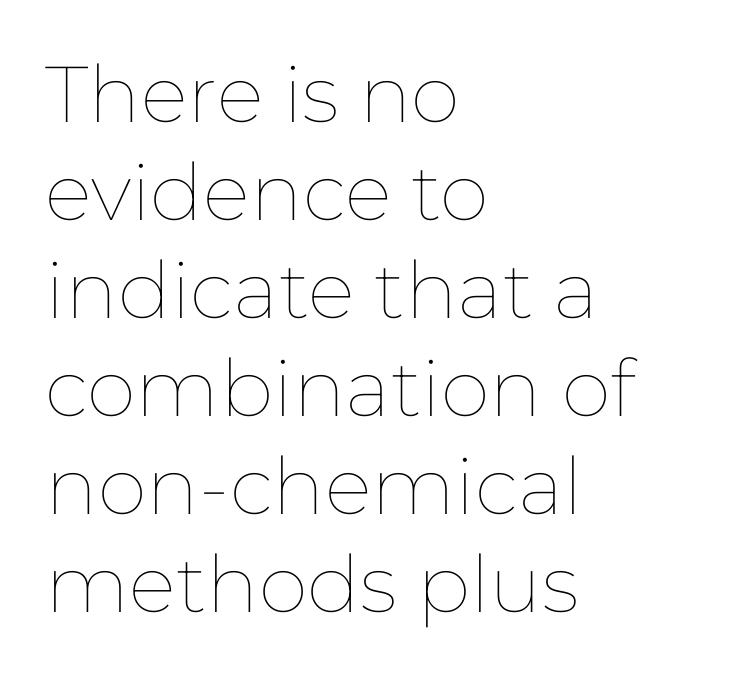
The image shows 79 px thin type, upright; set left-aligned, line spacing 1.24x, normal letter spacing, not underlined; low stroke contrast and a medium x-height.
